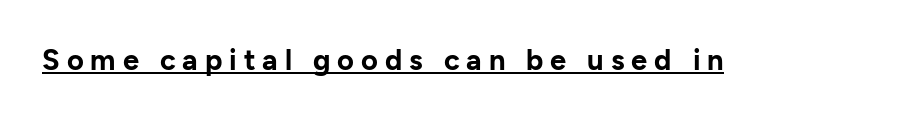
Q: Is the text bold? A: Yes.
Q: Is the text italic (slanted)? A: No, it is upright.
Q: Is the typeface a serif or a sans-serif typeface? A: Sans-serif.
Q: Is the text underlined? A: Yes.
Q: Is the spacing between letters normal or unusually wide? A: Unusually wide.
Q: Width (condensed, normal, or wide)? A: Normal.
Q: Stroke contrast? A: Low.
Q: x-height? A: Medium.
Q: Monospaced? A: No.
